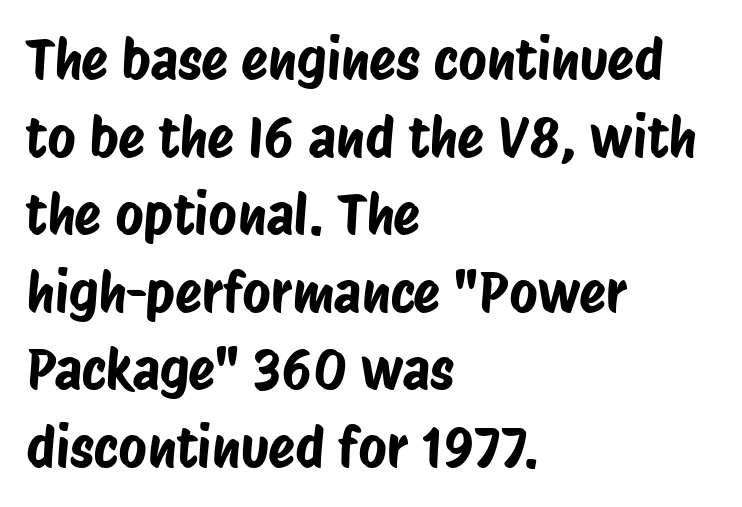
{"serif": "no", "width": "condensed", "stroke_contrast": "low", "x_height": "large", "monospaced": "no", "underline": "no", "align": "left", "line_spacing": "normal", "line_spacing_ratio": 1.41, "letter_spacing": "normal", "letter_spacing_em": 0.0, "glyph_px": 55}
